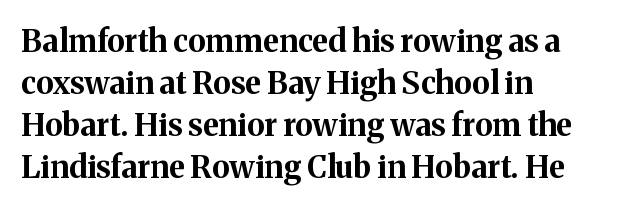
The image shows 31 px bold serif type, upright; set left-aligned, normal line spacing (1.36x), normal letter spacing, not underlined; medium stroke contrast and a medium x-height.
